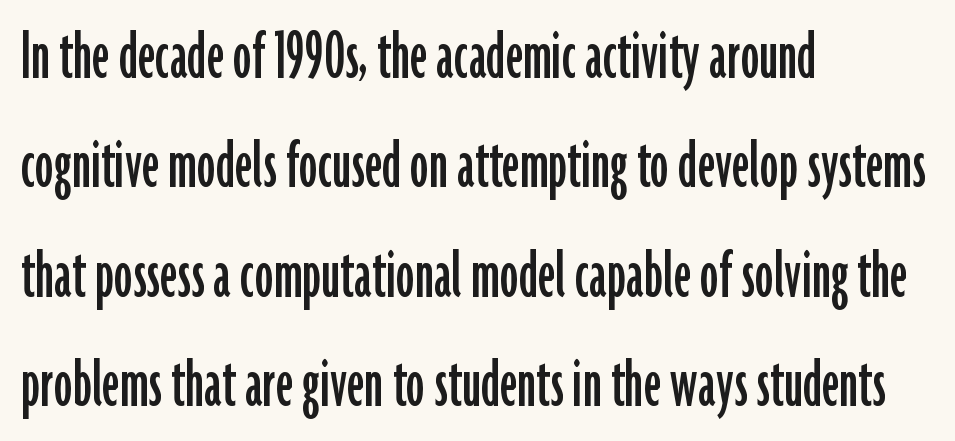
The image shows 75 px condensed sans-serif type, upright; set left-aligned, normal line spacing (1.46x), normal letter spacing, not underlined; low stroke contrast and a medium x-height.
